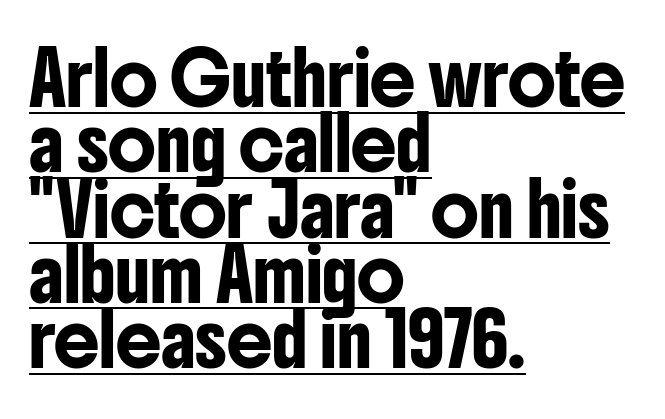
The image shows 51 px condensed sans-serif type, upright; set left-aligned, normal line spacing (1.28x), normal letter spacing, underlined; low stroke contrast and a medium x-height.
